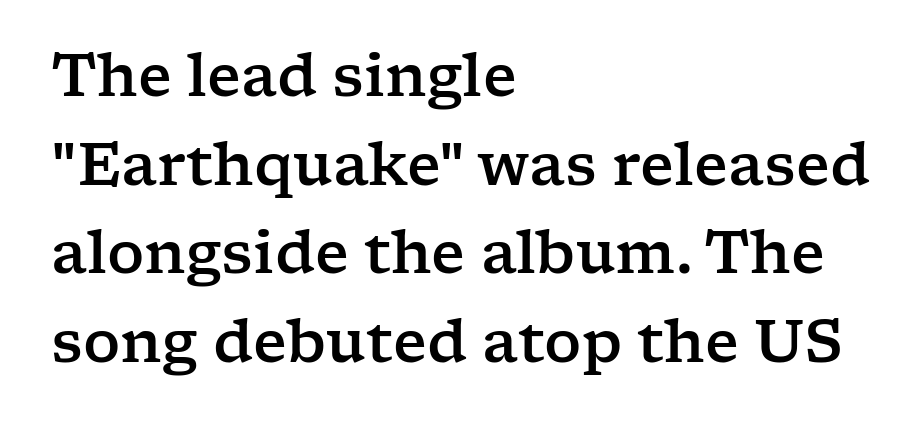
{"serif": "yes", "italic": "no", "width": "wide", "stroke_contrast": "low", "x_height": "medium", "monospaced": "no", "underline": "no", "align": "left", "line_spacing": "normal", "line_spacing_ratio": 1.53, "letter_spacing": "normal", "letter_spacing_em": 0.0, "glyph_px": 58}
